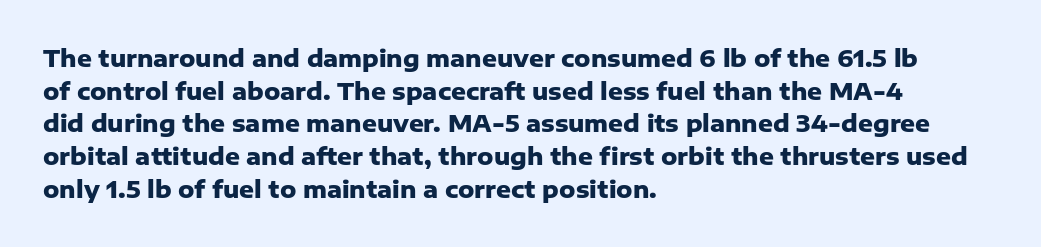
Here the glyphs are tracked normally, forming tight word shapes. One-word summary of the alignment: left. In terms of posture, this sample is upright. Notice how thick the strokes are: this is what a full bold looks like. The lines sit at an ordinary, default distance from one another.
